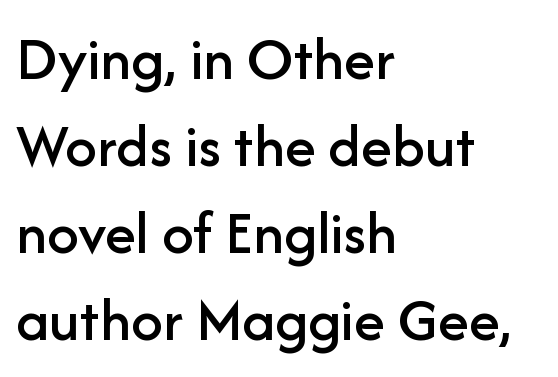
The image shows 63 px sans-serif type, upright; set left-aligned, normal line spacing (1.38x), normal letter spacing, not underlined; low stroke contrast and a medium x-height.
